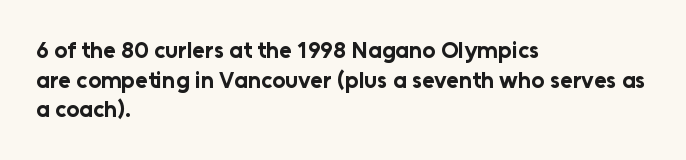
Is there any slant? The stems are plumb. Nothing unusual about the tracking: characters are spaced as the font intends. These words are printed bold, with thick strokes throughout. Evenly set lines give the paragraph a standard silhouette.
